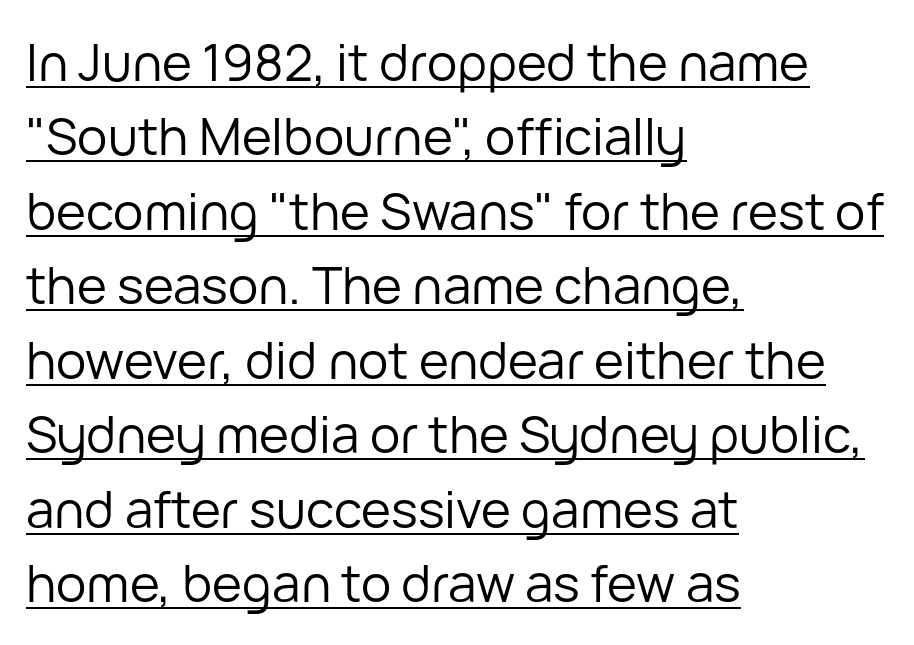
Q: Is the text bold? A: No.
Q: Is the text italic (slanted)? A: No, it is upright.
Q: Is the typeface a serif or a sans-serif typeface? A: Sans-serif.
Q: Is the text underlined? A: Yes.
Q: How is the paragraph aligned? A: Left-aligned.
Q: Is the spacing between letters normal or unusually wide? A: Normal.
Q: Is the spacing between lines tight, normal or loose? A: Normal.
Q: Width (condensed, normal, or wide)? A: Normal.
Q: Stroke contrast? A: Low.
Q: x-height? A: Medium.
Q: Monospaced? A: No.
